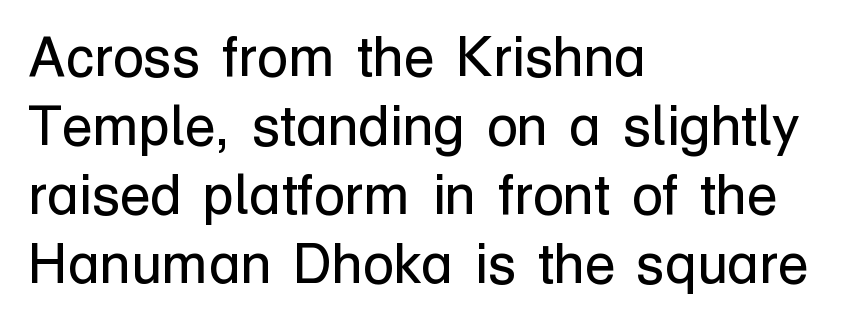
Q: Is the text bold? A: No.
Q: Is the text italic (slanted)? A: No, it is upright.
Q: Is the typeface a serif or a sans-serif typeface? A: Sans-serif.
Q: Is the text underlined? A: No.
Q: How is the paragraph aligned? A: Left-aligned.
Q: Is the spacing between letters normal or unusually wide? A: Normal.
Q: Width (condensed, normal, or wide)? A: Normal.
Q: Stroke contrast? A: Low.
Q: x-height? A: Medium.
Q: Monospaced? A: No.
